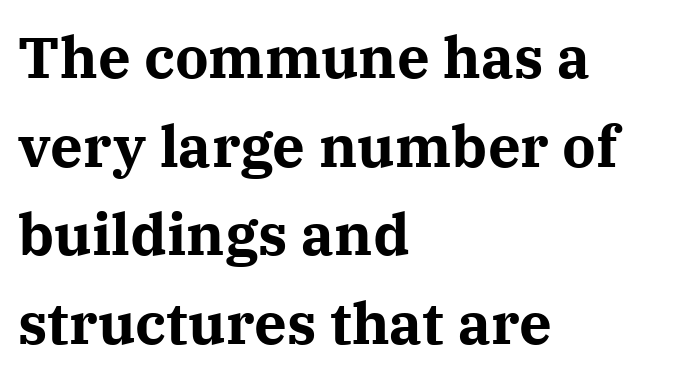
Q: Is the text bold? A: Yes.
Q: Is the text italic (slanted)? A: No, it is upright.
Q: Is the typeface a serif or a sans-serif typeface? A: Serif.
Q: Is the text underlined? A: No.
Q: How is the paragraph aligned? A: Left-aligned.
Q: Is the spacing between letters normal or unusually wide? A: Normal.
Q: Is the spacing between lines tight, normal or loose? A: Normal.
Q: Width (condensed, normal, or wide)? A: Normal.
Q: Stroke contrast? A: Medium.
Q: x-height? A: Medium.
Q: Monospaced? A: No.
